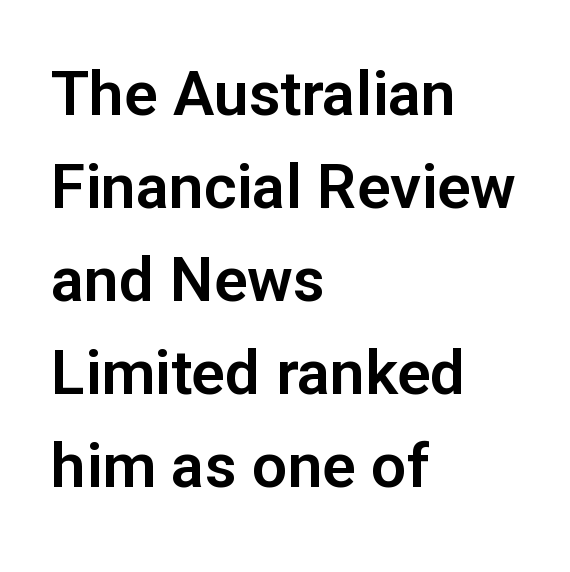
The image shows 62 px sans-serif type, upright; set left-aligned, normal line spacing (1.5x), normal letter spacing, not underlined; low stroke contrast and a medium x-height.
